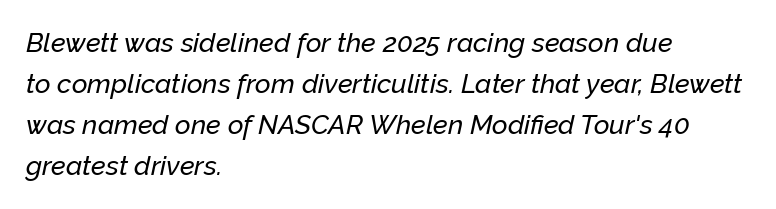
Tall strokes in this sample are angled rather than plumb. The rendering uses a moderate line-height, typical for paragraphs. Alignment: flush left. Check under the words: just untouched page.
